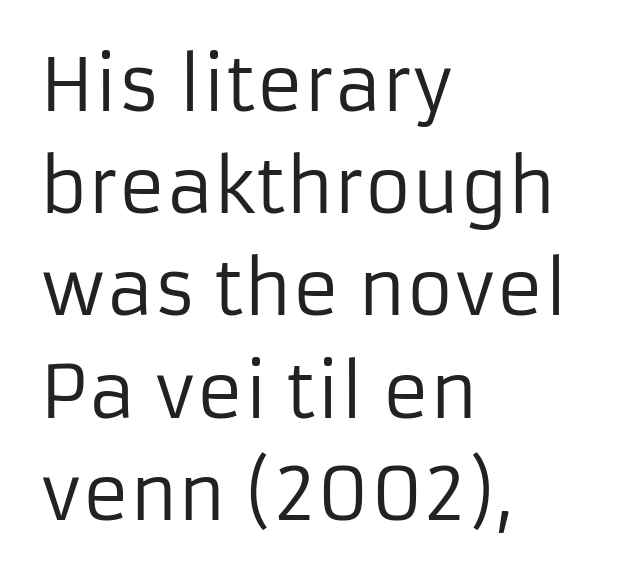
Q: Is the text bold? A: No.
Q: Is the text italic (slanted)? A: No, it is upright.
Q: Is the typeface a serif or a sans-serif typeface? A: Sans-serif.
Q: Is the text underlined? A: No.
Q: How is the paragraph aligned? A: Left-aligned.
Q: Is the spacing between letters normal or unusually wide? A: Normal.
Q: Is the spacing between lines tight, normal or loose? A: Normal.
Q: Width (condensed, normal, or wide)? A: Normal.
Q: Stroke contrast? A: Low.
Q: x-height? A: Medium.
Q: Monospaced? A: No.
